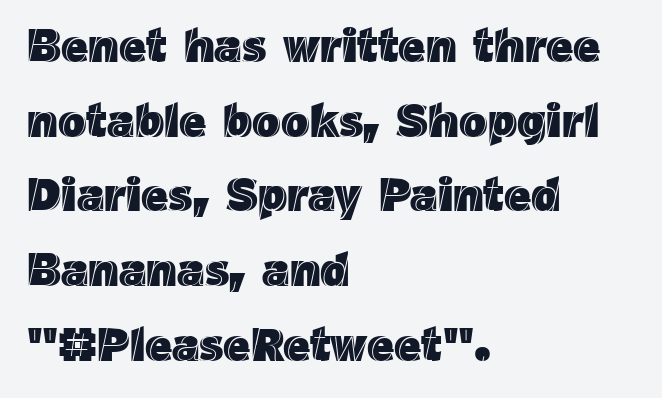
{"italic": "no", "width": "normal", "x_height": "medium", "monospaced": "no", "underline": "no", "align": "left", "line_spacing": "normal", "line_spacing_ratio": 1.59, "letter_spacing": "normal", "letter_spacing_em": 0.0, "glyph_px": 47}
